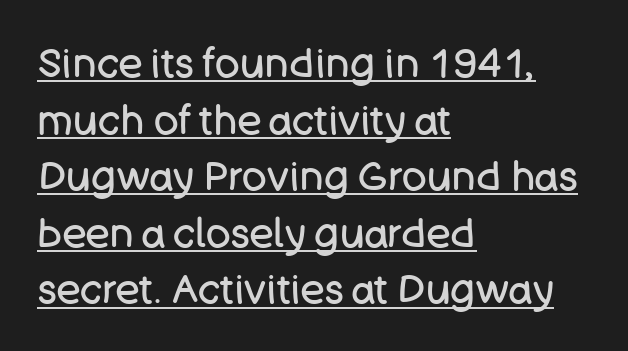
The image shows 41 px regular-weight sans-serif type, upright; set left-aligned, normal line spacing (1.38x), normal letter spacing, underlined; low stroke contrast and a large x-height.
